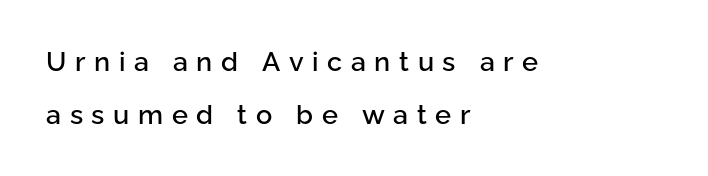
The gap between lines stays unmarked. The setting favours the left margin, as ordinary paragraphs usually do. Do the letters lean? They stand straight. This block would shrink considerably if given ordinary leading; it's expanded now. These lines have a slow, spaced-out rhythm from letter to letter.
